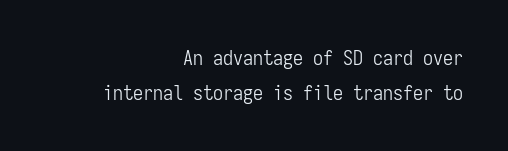
The image shows 20 px text type, upright; set right-aligned, line spacing 1.73x, normal letter spacing, not underlined.
